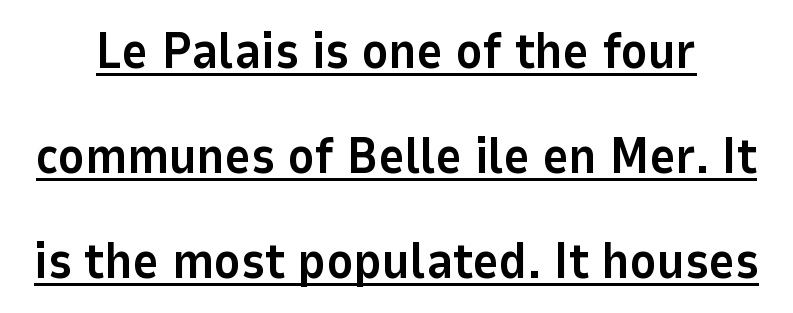
{"serif": "no", "italic": "no", "bold": "yes", "weight": "bold", "width": "normal", "stroke_contrast": "low", "x_height": "medium", "monospaced": "no", "underline": "yes", "line_spacing": "loose", "line_spacing_ratio": 2.1, "letter_spacing": "normal", "letter_spacing_em": 0.0, "glyph_px": 50}
